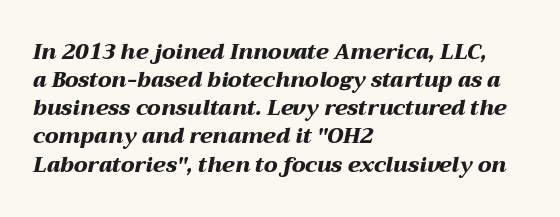
The image shows 21 px bold type, italic (leaning right); set left-aligned, normal line spacing (1.34x), normal letter spacing, not underlined.
